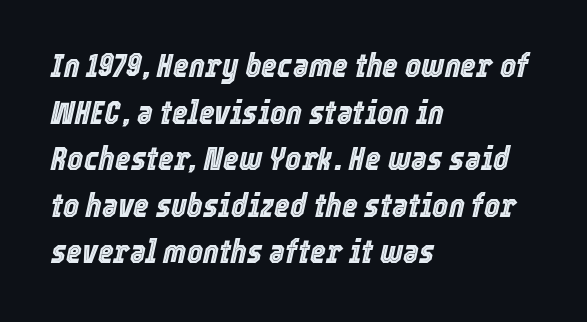
Inter-character spacing is left at the font's built-in metrics. This sample has the flowing, uneven cadence of proportional lettering. There's an unmistakable incline to the writing here. Underline: absent.
